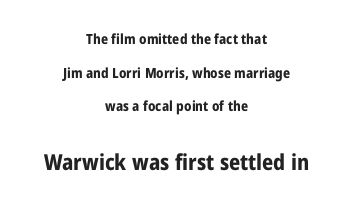
{"italic": "no", "bold": "yes", "underline": "no", "align": "center", "line_spacing": "loose", "line_spacing_ratio": 2.41, "letter_spacing": "normal", "letter_spacing_em": 0.0, "larger_block": "second", "size_ratio": 1.57, "glyph_px": 22}
